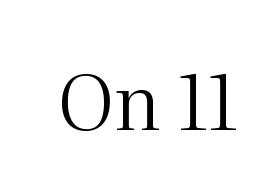
The image shows 77 px regular-weight serif type, upright; set normal letter spacing, not underlined; medium stroke contrast and a medium x-height.
